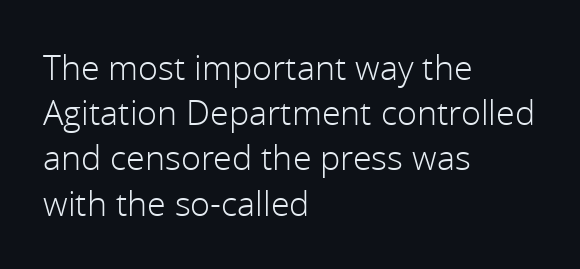
Q: Is the text bold? A: No.
Q: Is the text italic (slanted)? A: No, it is upright.
Q: Is the typeface a serif or a sans-serif typeface? A: Sans-serif.
Q: Is the text underlined? A: No.
Q: How is the paragraph aligned? A: Left-aligned.
Q: Is the spacing between letters normal or unusually wide? A: Normal.
Q: Is the spacing between lines tight, normal or loose? A: Normal.
Q: Width (condensed, normal, or wide)? A: Normal.
Q: x-height? A: Medium.
Q: Monospaced? A: No.
